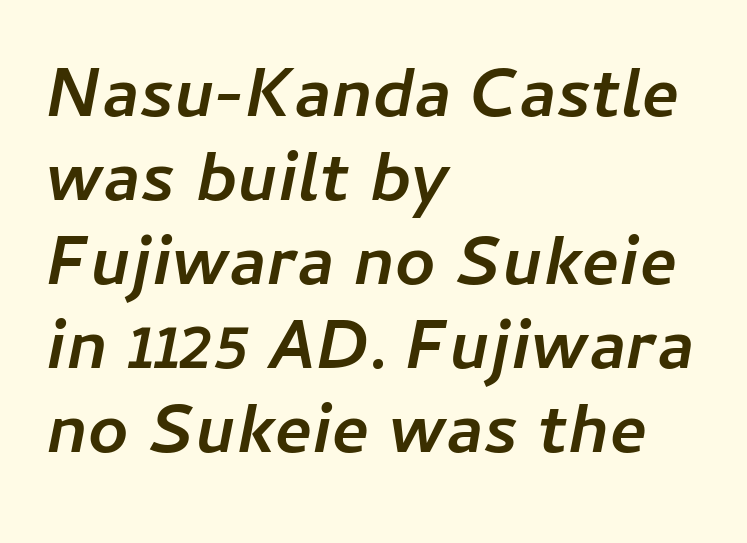
Q: Is the text bold? A: Yes.
Q: Is the text italic (slanted)? A: Yes, it leans right by about 11 degrees.
Q: Is the text underlined? A: No.
Q: How is the paragraph aligned? A: Left-aligned.
Q: Is the spacing between letters normal or unusually wide? A: Normal.
Q: Width (condensed, normal, or wide)? A: Normal.
Q: Stroke contrast? A: Low.
Q: x-height? A: Medium.
Q: Monospaced? A: No.
